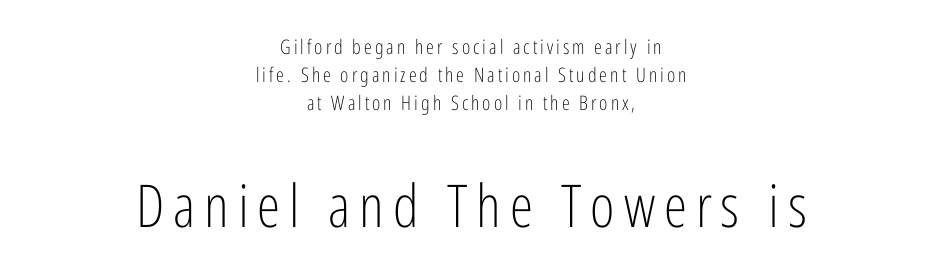
Q: Is the text bold? A: No.
Q: Is the text italic (slanted)? A: No, it is upright.
Q: Is the typeface a serif or a sans-serif typeface? A: Sans-serif.
Q: Is the text underlined? A: No.
Q: How is the paragraph aligned? A: Centered.
Q: Is the spacing between lines tight, normal or loose? A: Normal.
Q: Which block of text is set in a larger size, the first (top) or the second (bottom)? A: The second (bottom) one.
Q: Width (condensed, normal, or wide)? A: Condensed.
Q: Stroke contrast? A: Low.
Q: x-height? A: Medium.
Q: Monospaced? A: No.
